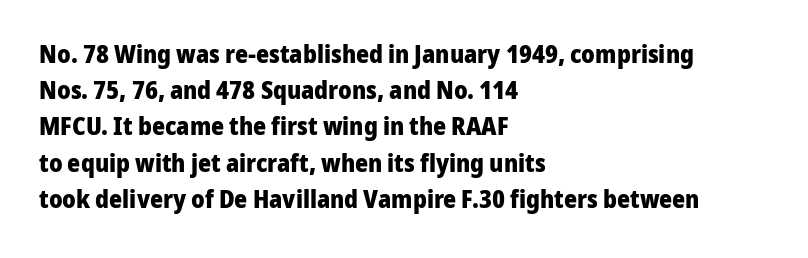
The image shows 25 px bold type, upright; set left-aligned, normal line spacing (1.45x), normal letter spacing, not underlined.
